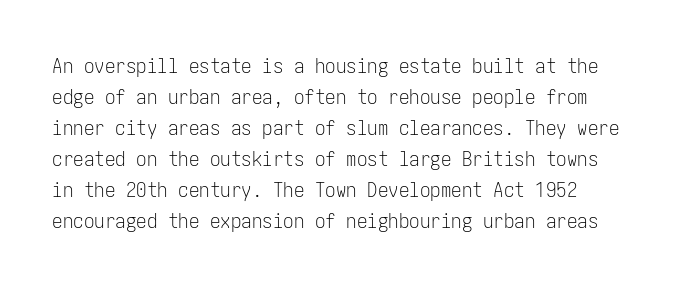
{"italic": "no", "bold": "no", "underline": "no", "line_spacing": "normal", "line_spacing_ratio": 1.48, "letter_spacing": "normal", "letter_spacing_em": 0.0, "glyph_px": 21}
